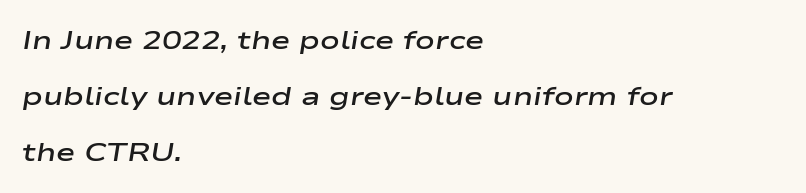
The image shows 26 px text type, italic (leaning right); set left-aligned, loose line spacing (2.15x), normal letter spacing, not underlined.
